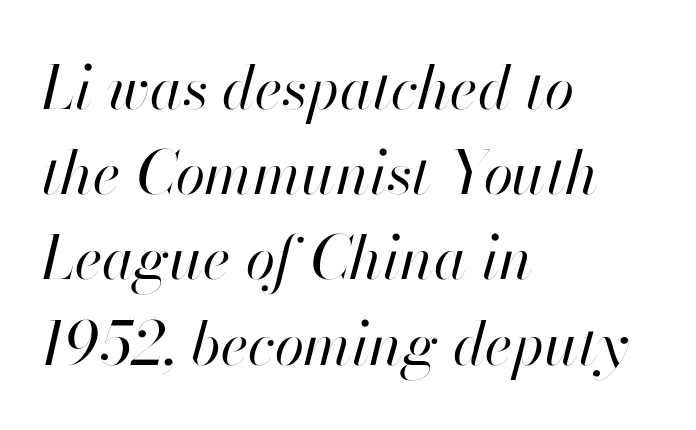
Q: Is the text bold? A: No.
Q: Is the text italic (slanted)? A: Yes, it leans right by about 13 degrees.
Q: Is the text underlined? A: No.
Q: How is the paragraph aligned? A: Left-aligned.
Q: Is the spacing between letters normal or unusually wide? A: Normal.
Q: Is the spacing between lines tight, normal or loose? A: Normal.
Q: Width (condensed, normal, or wide)? A: Normal.
Q: Stroke contrast? A: High.
Q: x-height? A: Small.
Q: Monospaced? A: No.
